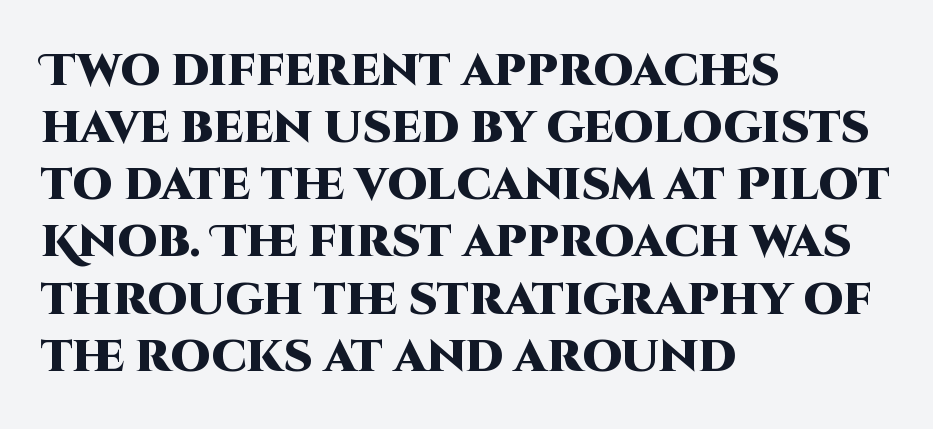
The image shows 45 px heavy sans-serif type, upright; set left-aligned, normal line spacing (1.27x), normal letter spacing, not underlined; high stroke contrast and a large x-height.
